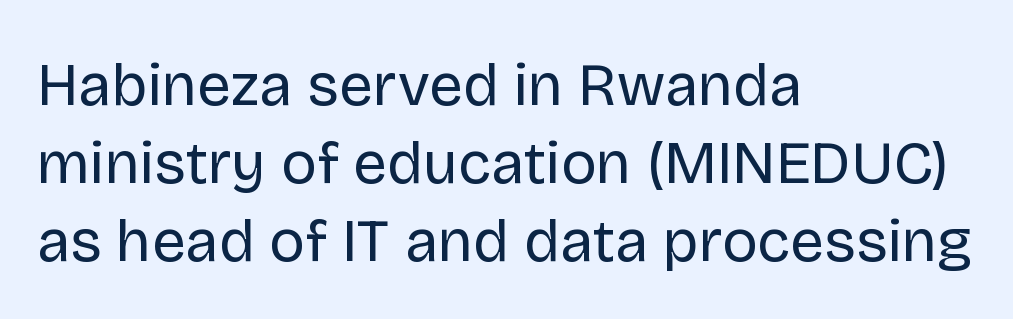
{"serif": "no", "italic": "no", "bold": "no", "weight": "regular", "width": "normal", "stroke_contrast": "low", "x_height": "large", "monospaced": "no", "underline": "no", "align": "left", "line_spacing": "normal", "line_spacing_ratio": 1.3, "letter_spacing": "normal", "letter_spacing_em": 0.0, "glyph_px": 60}
